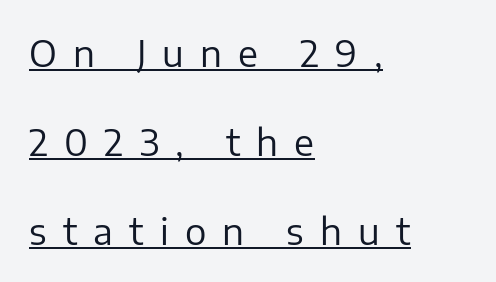
Q: Is the text bold? A: No.
Q: Is the text italic (slanted)? A: No, it is upright.
Q: Is the typeface a serif or a sans-serif typeface? A: Sans-serif.
Q: Is the text underlined? A: Yes.
Q: How is the paragraph aligned? A: Left-aligned.
Q: Is the spacing between letters normal or unusually wide? A: Unusually wide.
Q: Is the spacing between lines tight, normal or loose? A: Loose.
Q: Width (condensed, normal, or wide)? A: Normal.
Q: Stroke contrast? A: Low.
Q: x-height? A: Medium.
Q: Monospaced? A: No.
